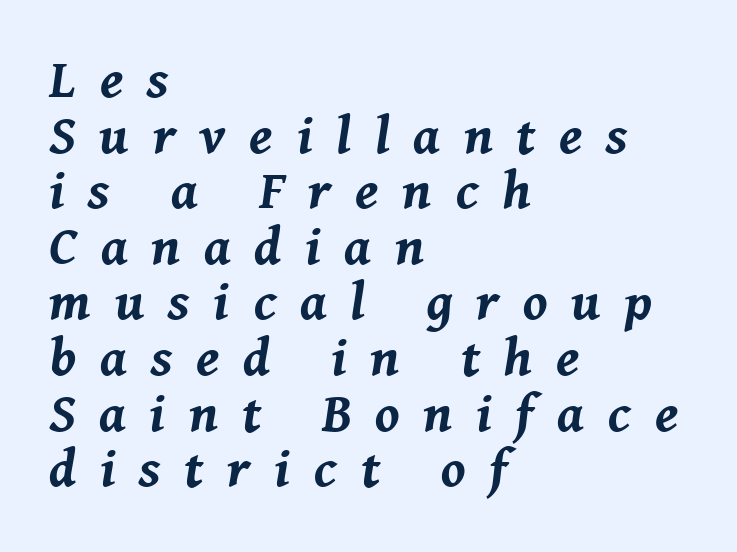
The image shows 54 px bold type, italic (leaning right); set left-aligned, tight line spacing (1.03x), unusually wide letter spacing (+0.44 em), not underlined; medium stroke contrast and a medium x-height.
